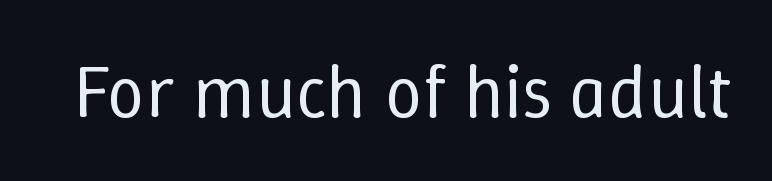
Q: Is the text bold? A: No.
Q: Is the text italic (slanted)? A: No, it is upright.
Q: Is the text underlined? A: No.
Q: Is the spacing between letters normal or unusually wide? A: Normal.
Q: Width (condensed, normal, or wide)? A: Normal.
Q: Stroke contrast? A: Low.
Q: x-height? A: Medium.
Q: Monospaced? A: No.
